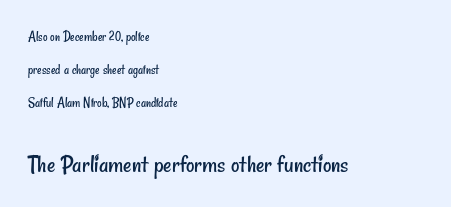
Scale increases going downward across the two blocks. The line texture is even and compact thanks to regular tracking. If you measured baseline to baseline, you'd find a long distance. Stems and bowls with no extra thickness — not bold. Horizontal alignment here is leftward, the default for most running prose.
